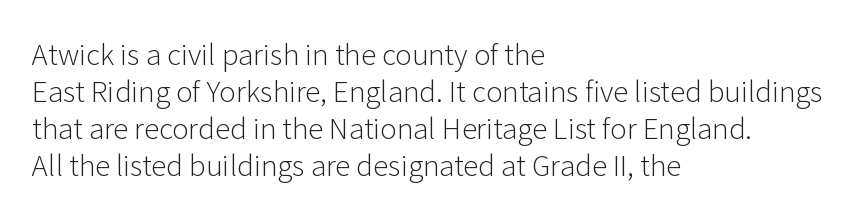
Descenders are the only things crossing below the line. The setting favours the left margin, as ordinary paragraphs usually do. The strokes are not fattened; the text isn't bold. Inter-character spacing is left at the font's built-in metrics.
